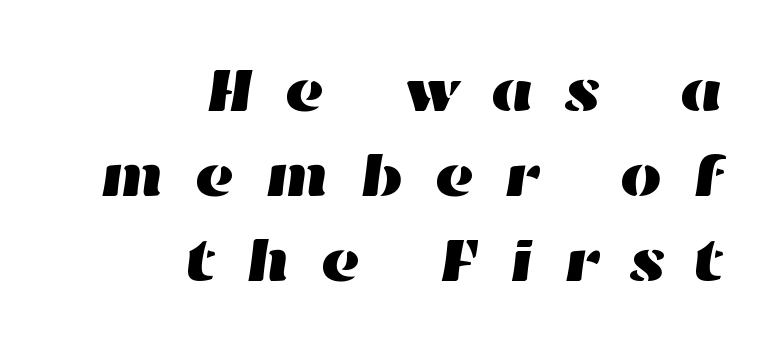
The rendering uses natural spacing where letterforms have individual widths. The designer left line spacing at the default. Only glyphs here, with clear space below each row. Right-aligned paragraph, ragged on the left. Tracking here is generous; glyphs stand well apart from one another.
